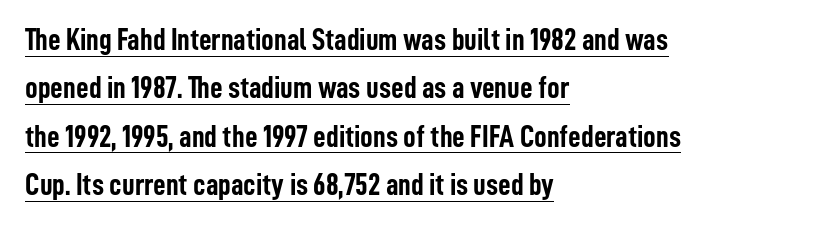
{"serif": "no", "italic": "no", "bold": "yes", "weight": "semibold", "width": "condensed", "stroke_contrast": "low", "x_height": "medium", "monospaced": "no", "underline": "yes", "align": "left", "line_spacing": "normal", "line_spacing_ratio": 1.56, "letter_spacing": "normal", "letter_spacing_em": 0.0, "glyph_px": 31}
